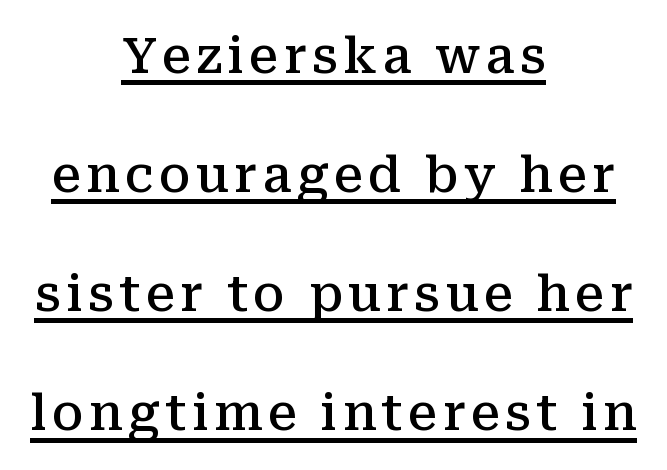
{"serif": "yes", "italic": "no", "bold": "semi", "weight": "semibold", "width": "normal", "stroke_contrast": "medium", "x_height": "medium", "monospaced": "no", "underline": "yes", "align": "center", "line_spacing": "loose", "line_spacing_ratio": 2.43, "glyph_px": 49}
